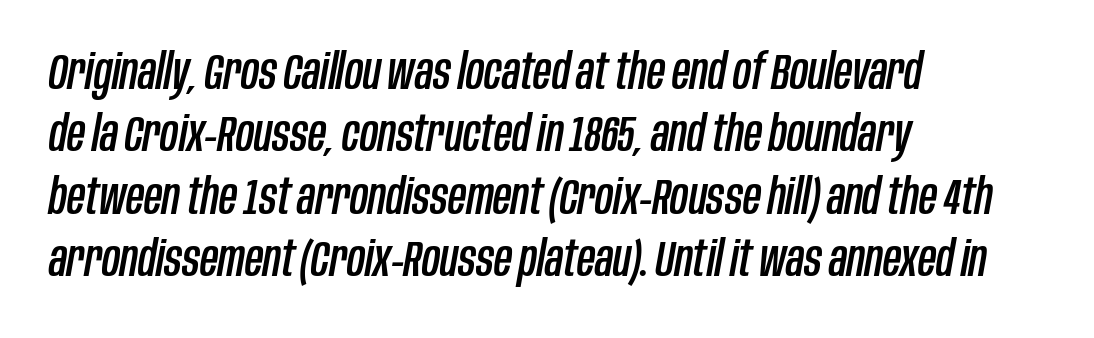
{"italic": "yes", "lean": "right", "slant_degrees": 10, "width": "condensed", "stroke_contrast": "low", "x_height": "large", "monospaced": "no", "underline": "no", "align": "left", "line_spacing": "normal", "line_spacing_ratio": 1.25, "letter_spacing": "normal", "letter_spacing_em": 0.0, "glyph_px": 50}
